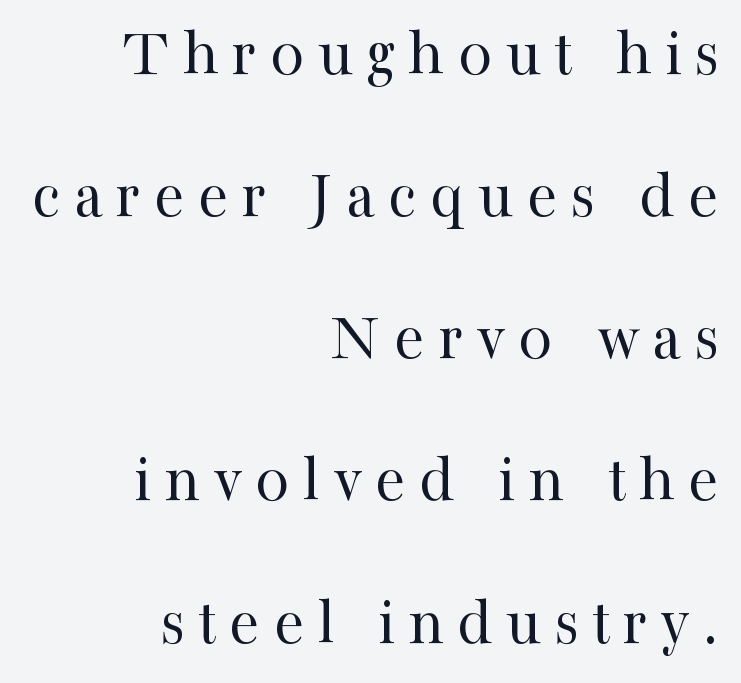
The image shows 69 px regular-weight serif type, upright; set right-aligned, loose line spacing (2.06x), not underlined; high stroke contrast and a medium x-height.
